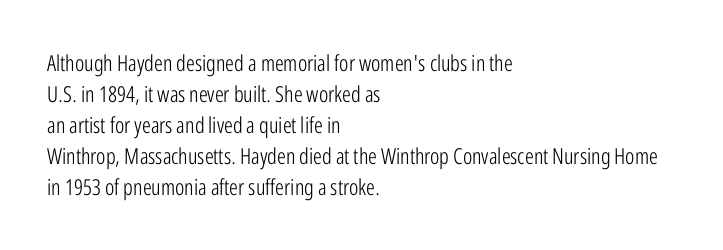
The words here are not underlined. Default kerning and tracking; the words read as compact shapes. The paragraph shown leans on its left margin. Posture: straight, roman, zero tilt. Vertical stems look standard width or narrower in stroke. Vertical spacing — default.
